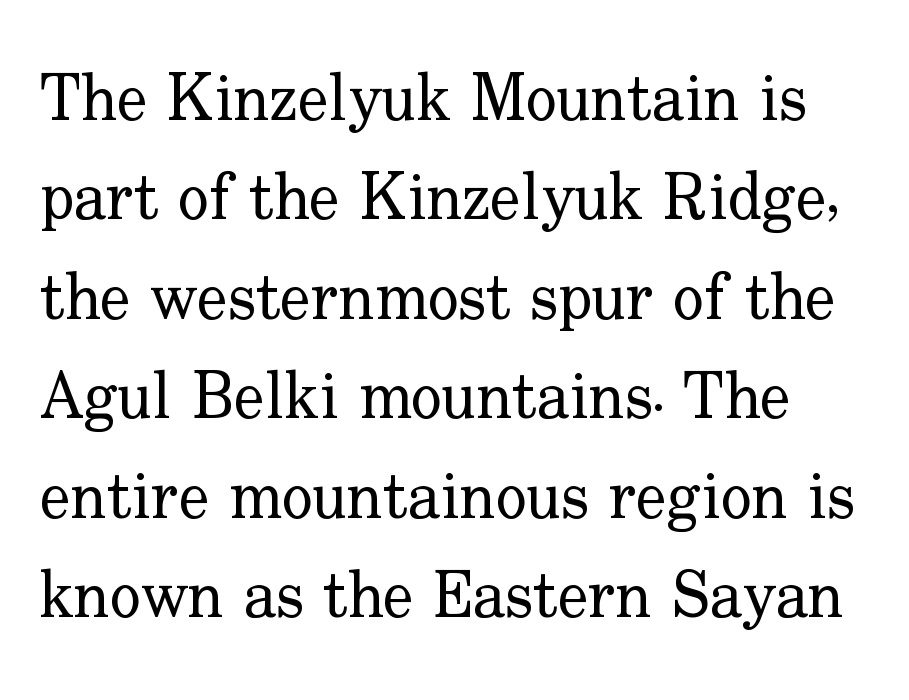
{"serif": "yes", "italic": "no", "bold": "no", "weight": "regular", "width": "normal", "stroke_contrast": "low", "x_height": "small", "monospaced": "no", "underline": "no", "line_spacing": "normal", "line_spacing_ratio": 1.53, "letter_spacing": "normal", "letter_spacing_em": 0.0, "glyph_px": 65}
